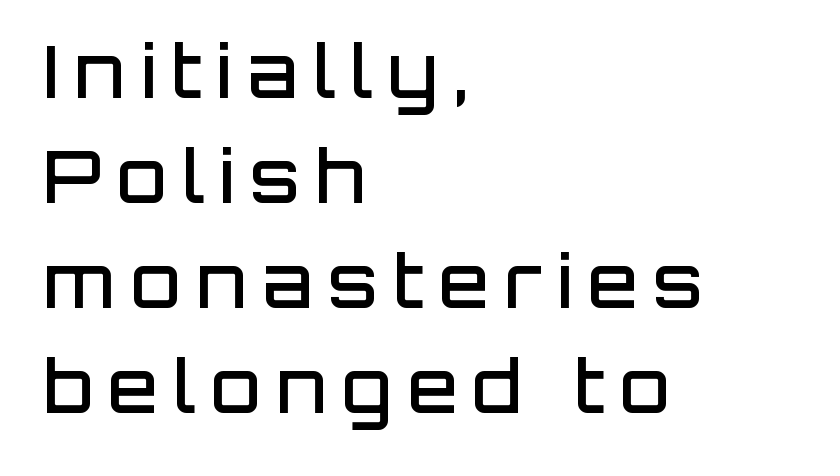
The image shows 73 px semibold sans-serif type, upright; set left-aligned, normal line spacing (1.44x), unusually wide letter spacing (+0.21 em), not underlined; low stroke contrast and a large x-height.
